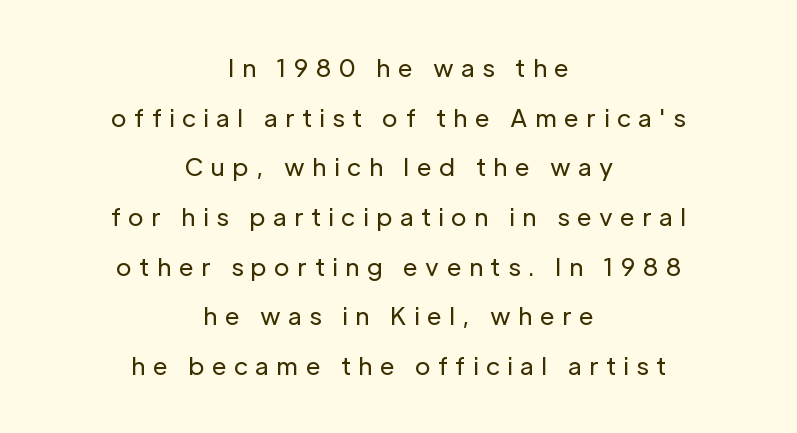
The image shows 24 px text type, upright; set centered, loose line spacing (2.07x), unusually wide letter spacing (+0.31 em), not underlined.
